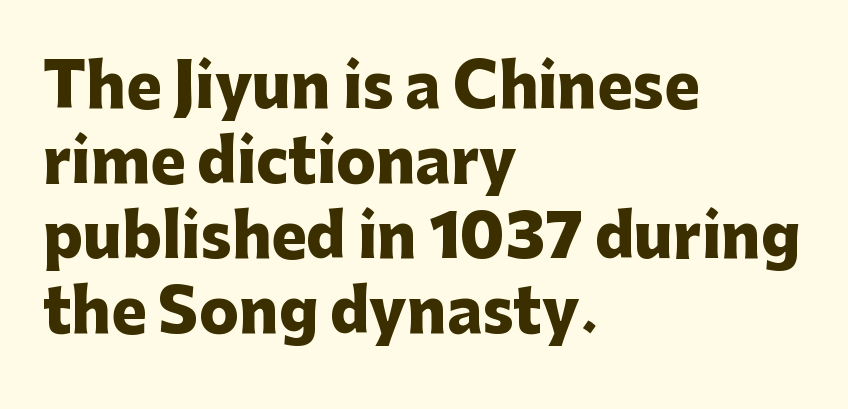
The image shows 59 px heavy sans-serif type, upright; set left-aligned, normal line spacing (1.27x), normal letter spacing, not underlined; low stroke contrast and a medium x-height.
